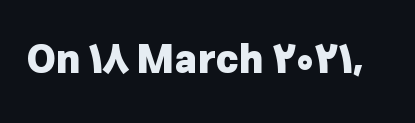
The image shows 39 px heavy sans-serif type, upright; set normal letter spacing, not underlined; low stroke contrast and a medium x-height.
